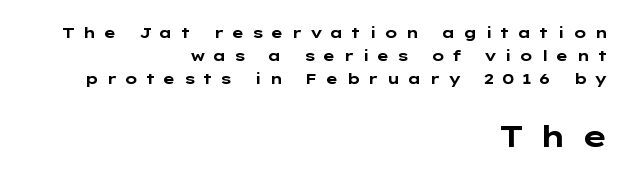
Glance below the letters and you will spot only blank space. This sample has the flowing, uneven cadence of proportional lettering. The glyphs have the mass of a bold cut. The lower block of text is set noticeably larger than the block above it. This sample uses an upright cut, with every glyph sitting square on the baseline.
